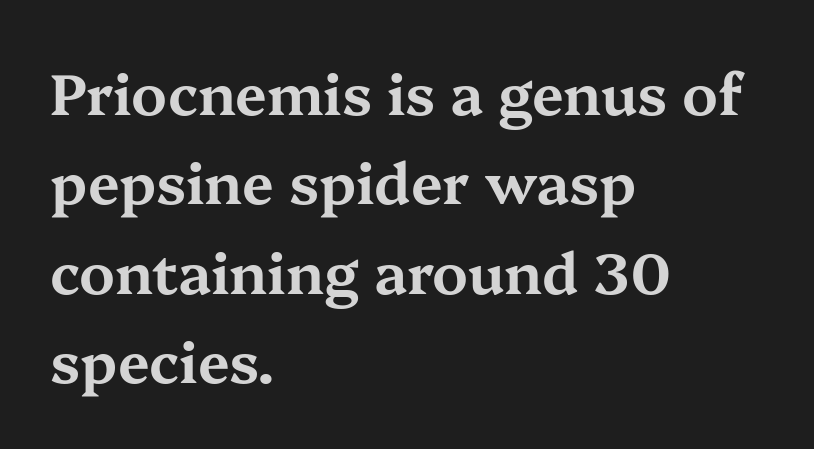
Q: Is the text italic (slanted)? A: No, it is upright.
Q: Is the typeface a serif or a sans-serif typeface? A: Serif.
Q: Is the text underlined? A: No.
Q: How is the paragraph aligned? A: Left-aligned.
Q: Is the spacing between letters normal or unusually wide? A: Normal.
Q: Is the spacing between lines tight, normal or loose? A: Normal.
Q: Width (condensed, normal, or wide)? A: Wide.
Q: Stroke contrast? A: Medium.
Q: x-height? A: Medium.
Q: Monospaced? A: No.
